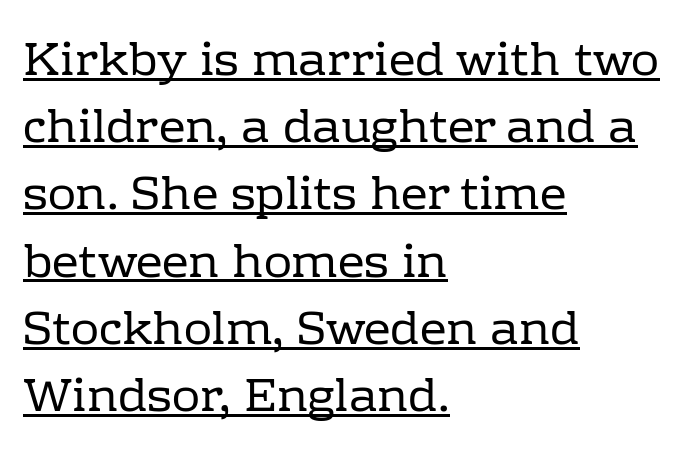
{"serif": "yes", "italic": "no", "bold": "no", "weight": "regular", "width": "normal", "stroke_contrast": "low", "x_height": "medium", "monospaced": "no", "underline": "yes", "align": "left", "line_spacing": "normal", "line_spacing_ratio": 1.43, "letter_spacing": "normal", "letter_spacing_em": 0.0, "glyph_px": 47}
